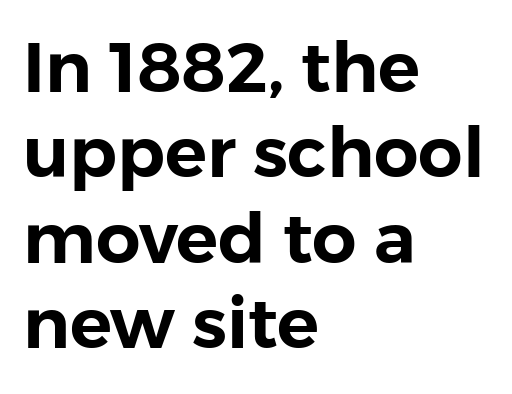
{"serif": "no", "italic": "no", "width": "normal", "stroke_contrast": "low", "x_height": "medium", "monospaced": "no", "underline": "no", "align": "left", "line_spacing_ratio": 1.22, "letter_spacing": "normal", "letter_spacing_em": 0.0, "glyph_px": 70}
